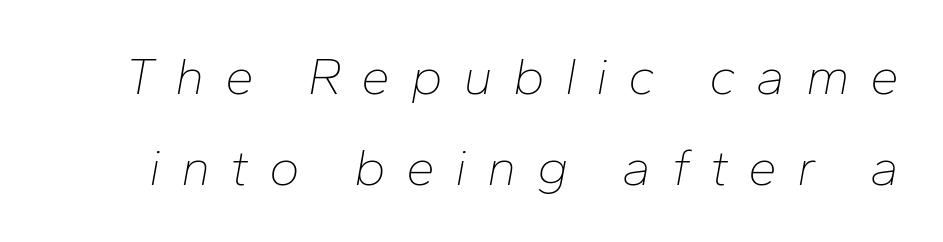
The image shows 52 px thin type, italic (leaning right); set line spacing 1.75x, unusually wide letter spacing (+0.39 em), not underlined; low stroke contrast and a medium x-height.
